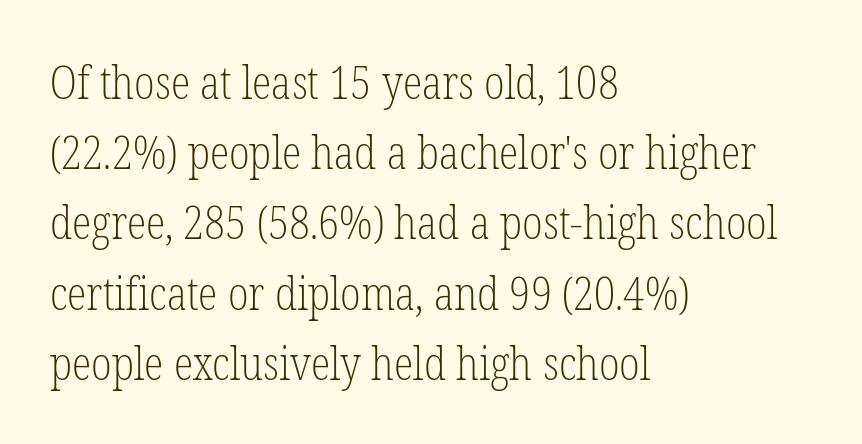
Does the lettering tilt? It doesn't — this is upright. Underline: absent. What's the leading like? Ordinary, nothing unusual. This sample uses plain, unmodified letter spacing.
